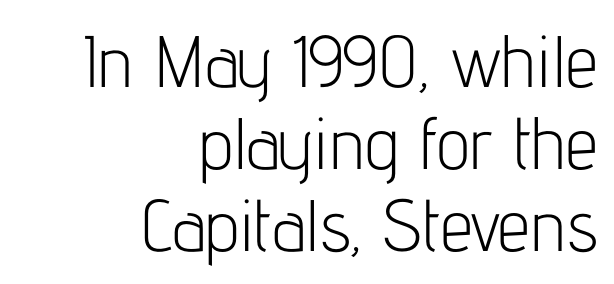
Q: Is the text bold? A: No.
Q: Is the text italic (slanted)? A: No, it is upright.
Q: Is the typeface a serif or a sans-serif typeface? A: Sans-serif.
Q: Is the text underlined? A: No.
Q: How is the paragraph aligned? A: Right-aligned.
Q: Is the spacing between letters normal or unusually wide? A: Normal.
Q: Is the spacing between lines tight, normal or loose? A: Tight.
Q: Width (condensed, normal, or wide)? A: Condensed.
Q: Stroke contrast? A: Low.
Q: x-height? A: Medium.
Q: Monospaced? A: No.
